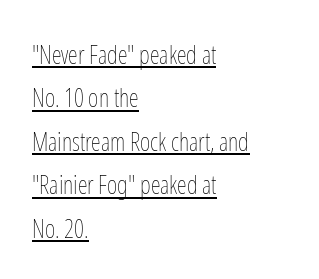
Q: Is the text bold? A: No.
Q: Is the text italic (slanted)? A: No, it is upright.
Q: Is the text underlined? A: Yes.
Q: How is the paragraph aligned? A: Left-aligned.
Q: Is the spacing between letters normal or unusually wide? A: Normal.
